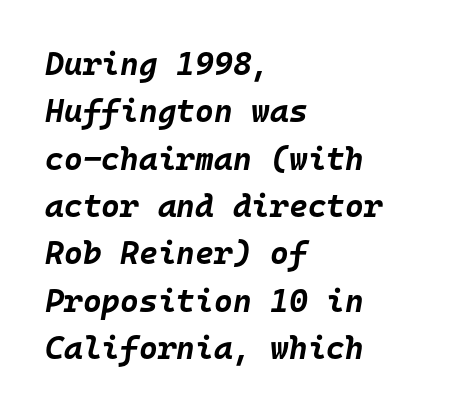
The image shows 32 px bold type, italic (leaning right), monospaced; set left-aligned, normal line spacing (1.48x), normal letter spacing, not underlined; low stroke contrast and a large x-height.
